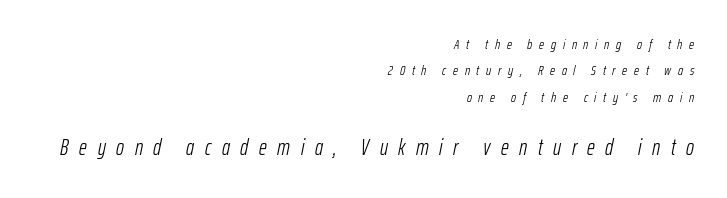
{"italic": "yes", "lean": "right", "slant_degrees": 12, "bold": "no", "underline": "no", "align": "right", "line_spacing_ratio": 1.88, "letter_spacing": "wide", "letter_spacing_em": 0.48, "larger_block": "second", "size_ratio": 1.57, "glyph_px": 22}
